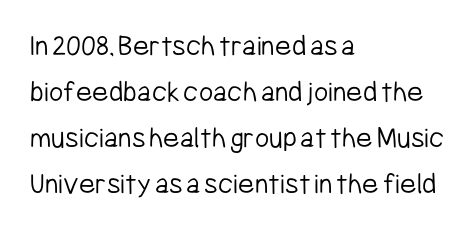
The image shows 31 px light, condensed sans-serif type, upright; set left-aligned, normal line spacing (1.48x), normal letter spacing, not underlined; low stroke contrast and a medium x-height.
